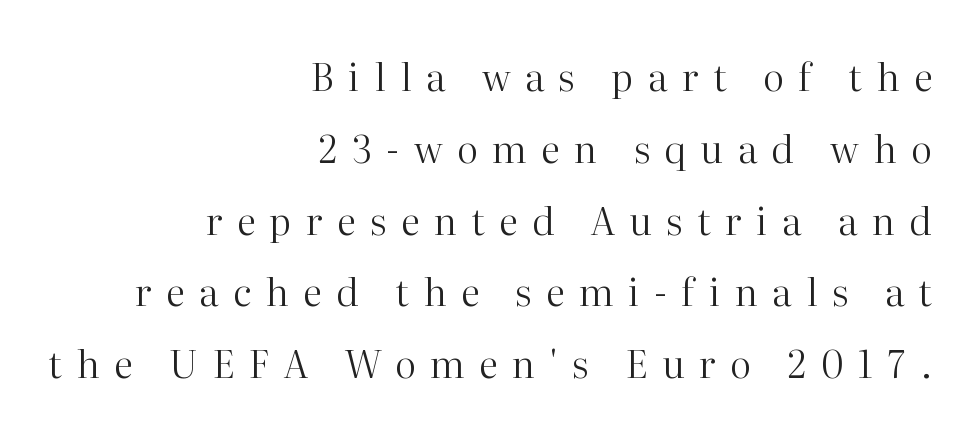
Notice how the stems are strictly vertical — no italics here. Examine the stroke ends and you'll spot serifs. Teacher's note: observe the even right margin — that is flush-right alignment. Weight class: somewhere from thin through regular. Clear beneath every line of the passage.
